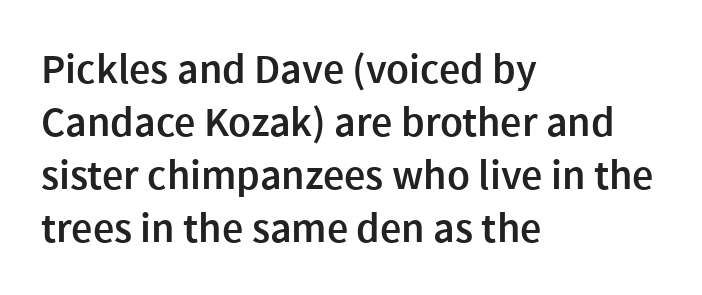
You can tell it's not italic because the verticals are truly vertical. Inter-character spacing is left at the font's built-in metrics. The strip under each line holds only bare page. Line spacing here is normal. Summary of weight: moderately heavy, a semibold. These lines stack with their left ends in a neat column.
